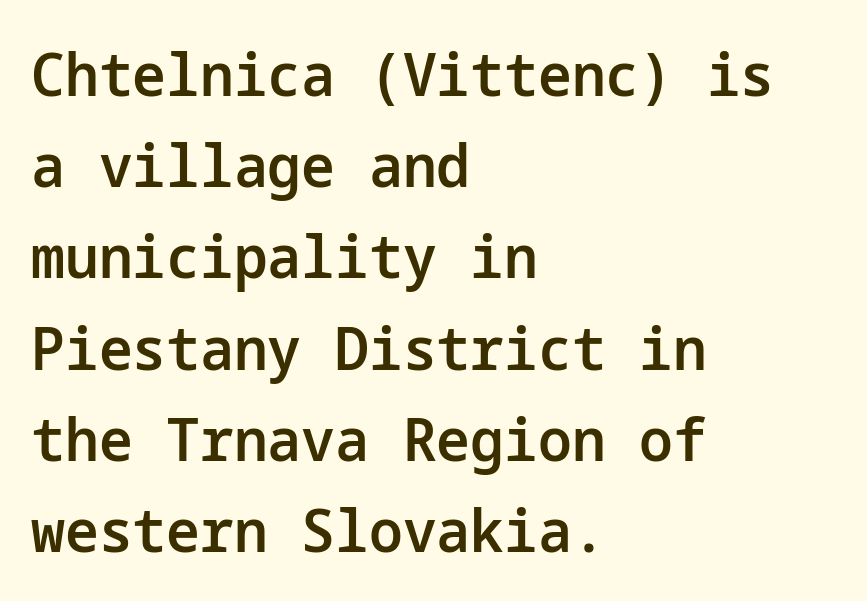
Q: Is the text bold? A: Semi-bold.
Q: Is the text italic (slanted)? A: No, it is upright.
Q: Is the typeface a serif or a sans-serif typeface? A: Sans-serif.
Q: Is the text underlined? A: No.
Q: How is the paragraph aligned? A: Left-aligned.
Q: Is the spacing between letters normal or unusually wide? A: Normal.
Q: Is the spacing between lines tight, normal or loose? A: Normal.
Q: Width (condensed, normal, or wide)? A: Normal.
Q: Stroke contrast? A: Low.
Q: x-height? A: Medium.
